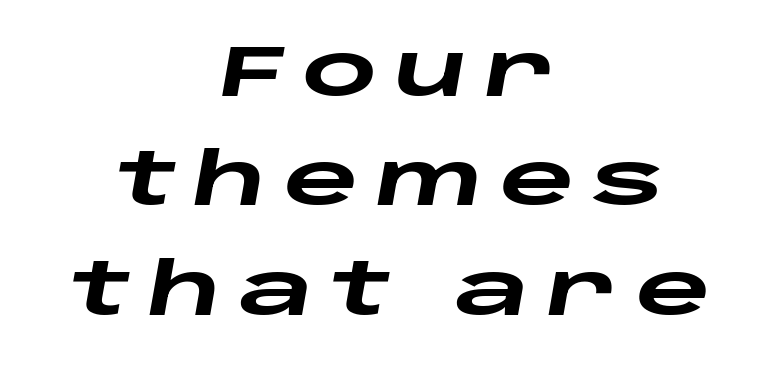
{"italic": "yes", "lean": "right", "slant_degrees": 10, "bold": "yes", "weight": "heavy", "width": "wide", "stroke_contrast": "low", "x_height": "large", "monospaced": "no", "underline": "no", "align": "center", "line_spacing": "normal", "line_spacing_ratio": 1.52, "letter_spacing": "wide", "letter_spacing_em": 0.24, "glyph_px": 72}
